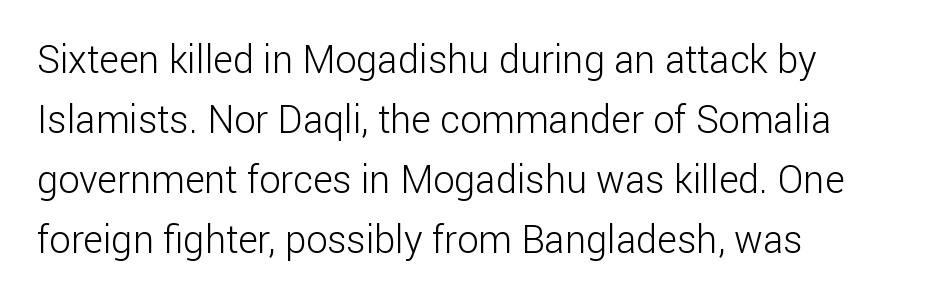
Plain, unruled lines of type. Serif or sans? Sans — the stroke terminals are bare. You could not count columns in this text — the font is proportionally spaced. The line-height multiplier appears to be the usual default.
